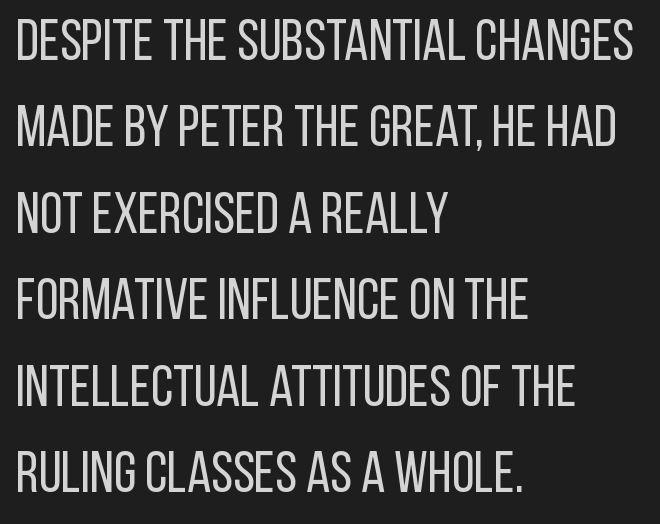
Q: Is the text bold? A: No.
Q: Is the text italic (slanted)? A: No, it is upright.
Q: Is the typeface a serif or a sans-serif typeface? A: Sans-serif.
Q: Is the text underlined? A: No.
Q: How is the paragraph aligned? A: Left-aligned.
Q: Is the spacing between letters normal or unusually wide? A: Normal.
Q: Is the spacing between lines tight, normal or loose? A: Normal.
Q: Width (condensed, normal, or wide)? A: Condensed.
Q: Stroke contrast? A: Low.
Q: x-height? A: Large.
Q: Monospaced? A: No.
